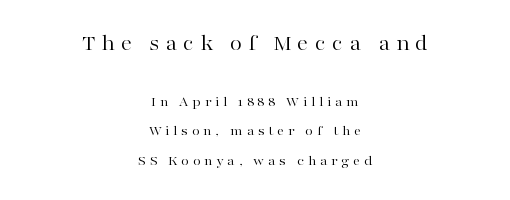
The emphasis by scale lands on block number one, above. Quick note: underline off. The face used here is rendered with a markedly widened letterfit. A great deal of white space separates one row of letters from the next.
